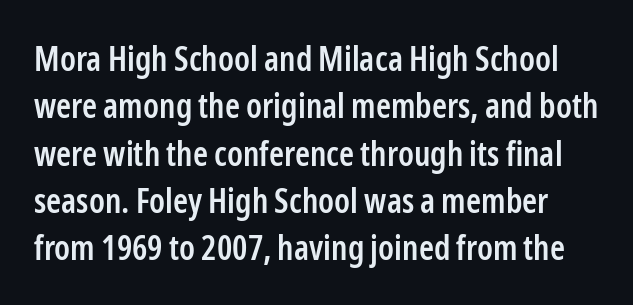
The image shows 34 px semibold, condensed sans-serif type, upright; set normal line spacing (1.39x), normal letter spacing, not underlined; low stroke contrast and a medium x-height.
